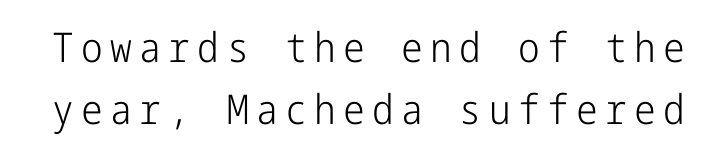
{"serif": "no", "italic": "no", "bold": "no", "weight": "light", "width": "condensed", "stroke_contrast": "low", "x_height": "medium", "underline": "no", "line_spacing": "normal", "line_spacing_ratio": 1.52, "glyph_px": 41}
